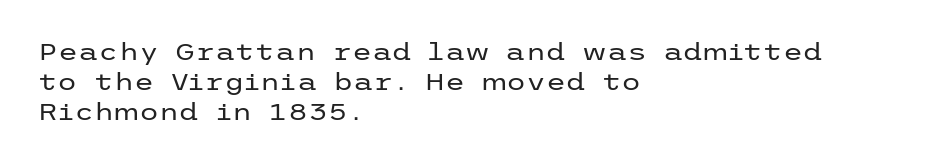
The lines are quadded left. The font sits on the lighter half of the weight spectrum, regular included. Tracking here is standard; glyphs follow each other at the usual distance. Italic? Not at all — the glyphs are vertical. Rule under the text: the space is simply empty.
